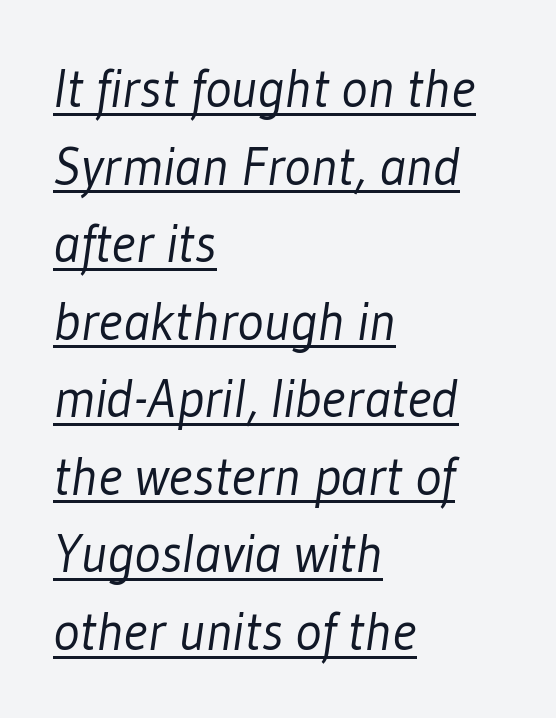
Line starts are locked; line ends wander. Honestly, the underline is the first thing you notice here. The letterforms sit at book weight or below. To sum up the face: it is a sans, with no serifs.
